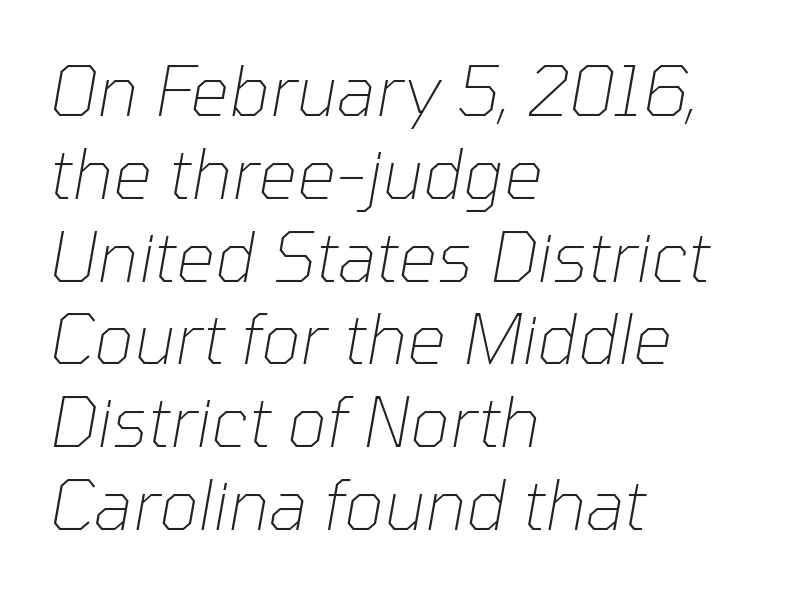
Q: Is the text bold? A: No.
Q: Is the text italic (slanted)? A: Yes, it leans right by about 10 degrees.
Q: Is the text underlined? A: No.
Q: How is the paragraph aligned? A: Left-aligned.
Q: Is the spacing between letters normal or unusually wide? A: Normal.
Q: Width (condensed, normal, or wide)? A: Normal.
Q: Stroke contrast? A: Low.
Q: x-height? A: Medium.
Q: Monospaced? A: No.
